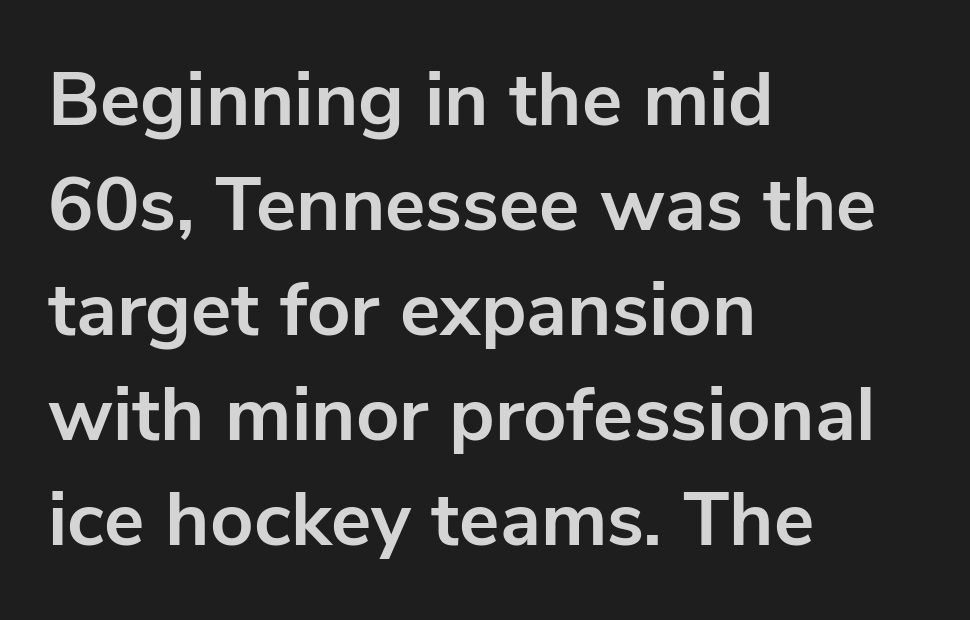
The image shows 76 px bold sans-serif type, upright; set left-aligned, normal line spacing (1.38x), normal letter spacing, not underlined; low stroke contrast and a medium x-height.
